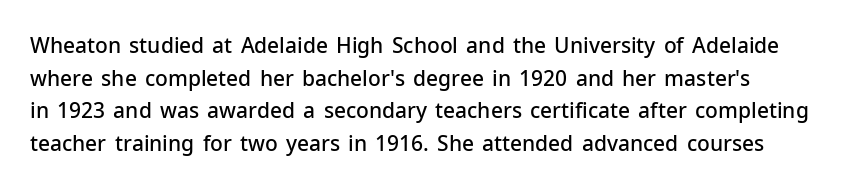
{"italic": "no", "bold": "semi", "underline": "no", "line_spacing": "normal", "line_spacing_ratio": 1.55, "letter_spacing": "normal", "letter_spacing_em": 0.0, "glyph_px": 21}
